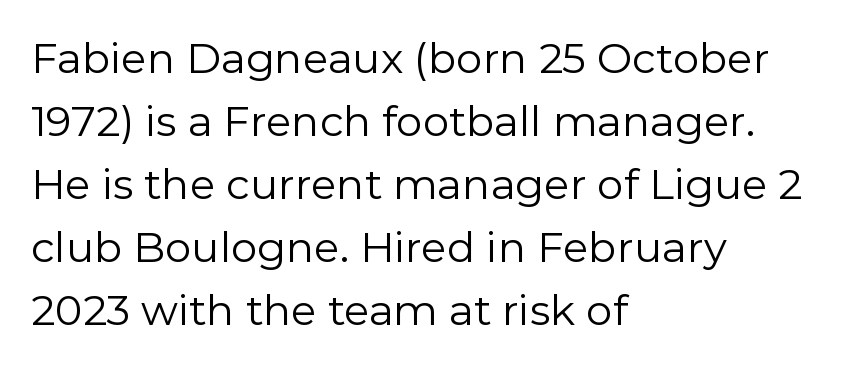
The image shows 42 px regular-weight sans-serif type, upright; set left-aligned, normal line spacing (1.5x), normal letter spacing, not underlined; low stroke contrast and a medium x-height.
